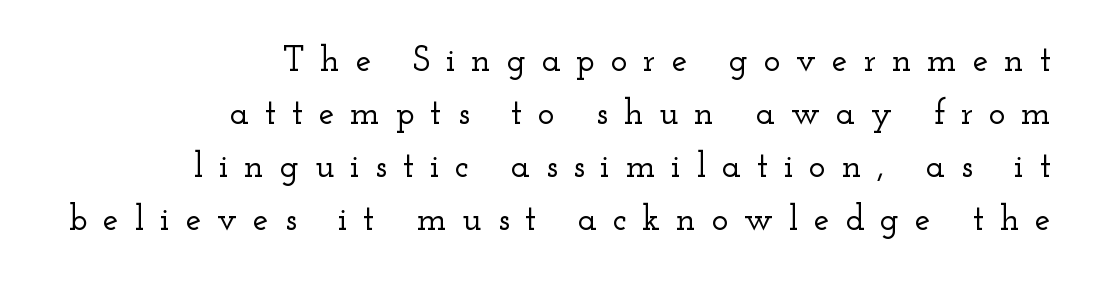
{"serif": "yes", "italic": "no", "width": "wide", "stroke_contrast": "low", "x_height": "small", "monospaced": "no", "underline": "no", "align": "right", "line_spacing": "normal", "line_spacing_ratio": 1.51, "letter_spacing": "wide", "letter_spacing_em": 0.45, "glyph_px": 35}
